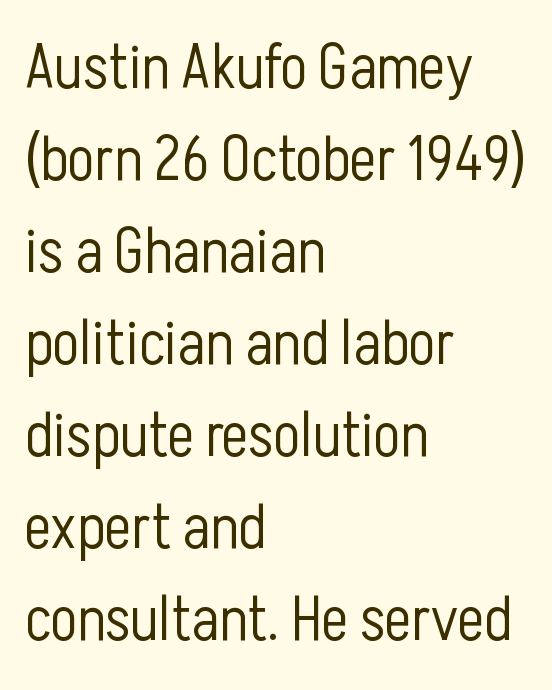
{"serif": "no", "italic": "no", "bold": "no", "weight": "light", "width": "condensed", "stroke_contrast": "low", "x_height": "medium", "monospaced": "no", "underline": "no", "align": "left", "line_spacing": "normal", "line_spacing_ratio": 1.46, "letter_spacing": "normal", "letter_spacing_em": 0.0, "glyph_px": 63}
